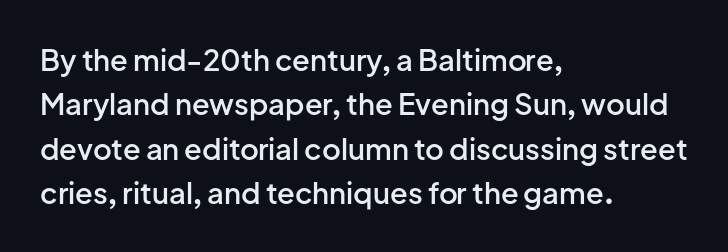
Q: Is the text bold? A: Semi-bold.
Q: Is the text italic (slanted)? A: No, it is upright.
Q: Is the typeface a serif or a sans-serif typeface? A: Sans-serif.
Q: Is the text underlined? A: No.
Q: How is the paragraph aligned? A: Left-aligned.
Q: Is the spacing between letters normal or unusually wide? A: Normal.
Q: Is the spacing between lines tight, normal or loose? A: Normal.
Q: Width (condensed, normal, or wide)? A: Normal.
Q: Stroke contrast? A: Low.
Q: x-height? A: Medium.
Q: Monospaced? A: No.
